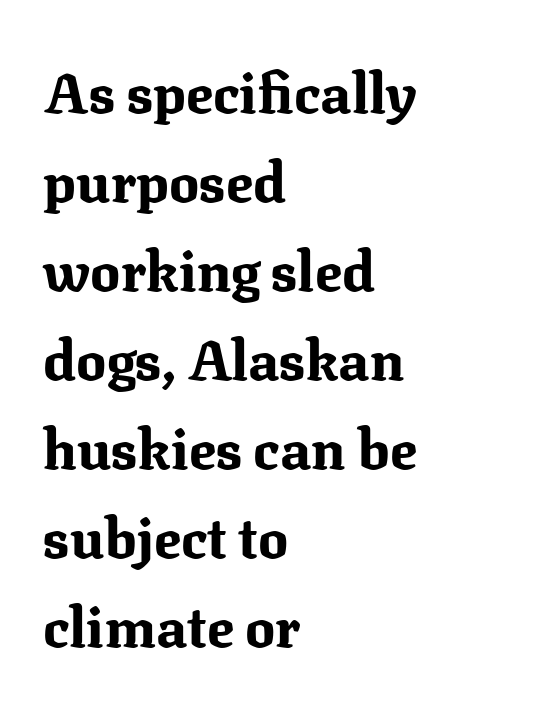
The image shows 56 px bold serif type, upright; set left-aligned, normal line spacing (1.59x), normal letter spacing, not underlined; medium stroke contrast and a medium x-height.
